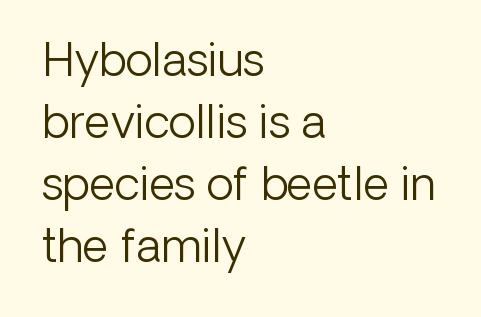
Compared with typical paragraphs, the rows here are spaced about the same. A quiet, ordinary-to-light weight characterises the typeface. Casual observation: everything's shoved over to the left. Nothing unusual about the tracking: characters are spaced as the font intends. Do the letters lean? They stand straight.
